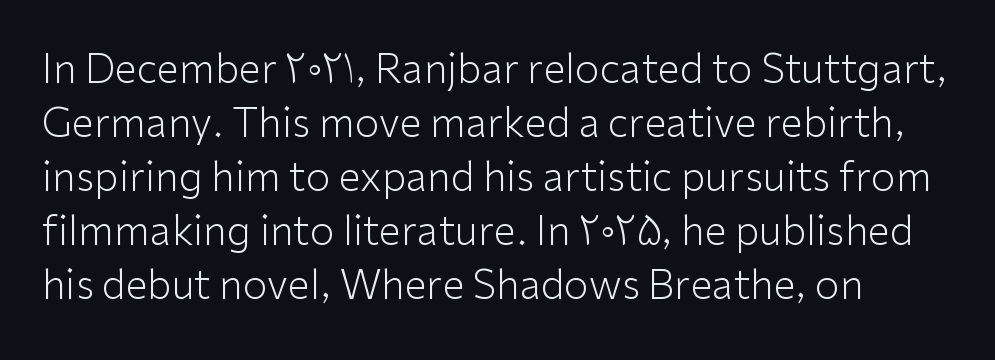
Nothing heavy about these letters — not bold at all. Serif or sans? Sans — the stroke terminals are bare. Here the glyphs are tracked normally, forming tight word shapes. Italic: no, the glyphs are upright roman. Has an underline been added? It has not. Character widths vary here, with narrow letters taking less room than wide ones.
